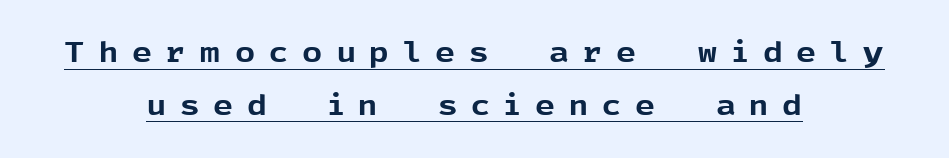
The image shows 28 px bold sans-serif type, upright; set centered, line spacing 1.88x, unusually wide letter spacing (+0.5 em), underlined; a medium x-height.
